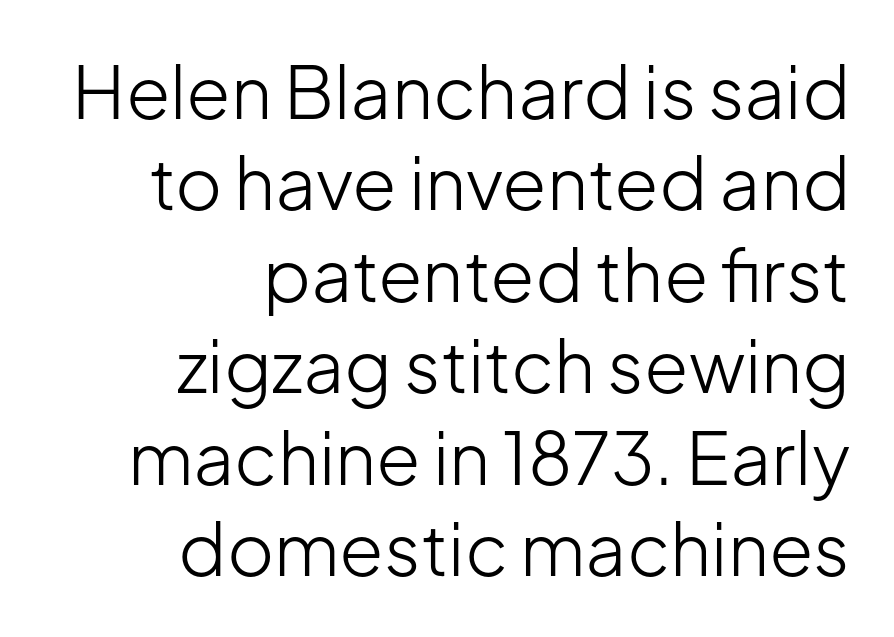
Q: Is the text bold? A: No.
Q: Is the text italic (slanted)? A: No, it is upright.
Q: Is the typeface a serif or a sans-serif typeface? A: Sans-serif.
Q: Is the text underlined? A: No.
Q: How is the paragraph aligned? A: Right-aligned.
Q: Is the spacing between letters normal or unusually wide? A: Normal.
Q: Is the spacing between lines tight, normal or loose? A: Normal.
Q: Width (condensed, normal, or wide)? A: Normal.
Q: Stroke contrast? A: Low.
Q: x-height? A: Medium.
Q: Monospaced? A: No.
